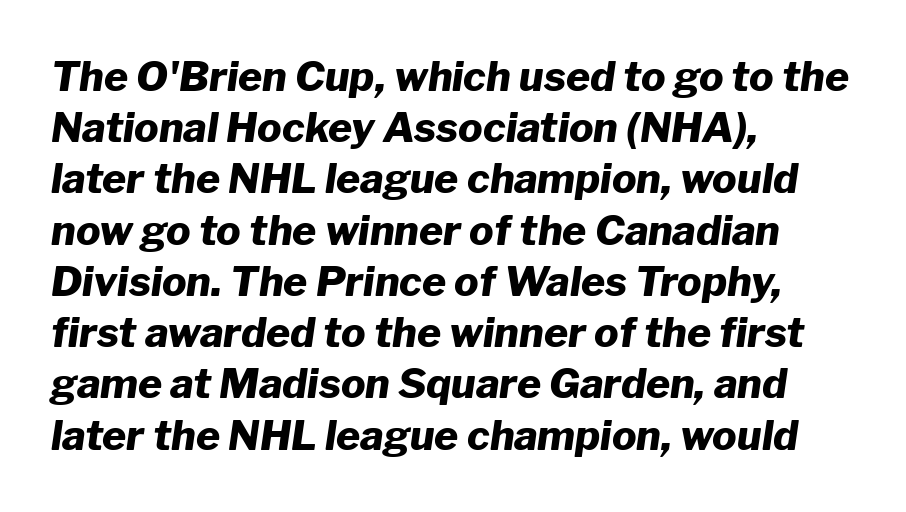
Pretty heavy lettering here — definitely bold. The rendering uses natural spacing where letterforms have individual widths. The letters are slanted; this is an italic face. This rendering uses left alignment, leaving the right contour irregular. Words float on clear page, feet unadorned. Each new line begins a customary step beneath the previous one.
